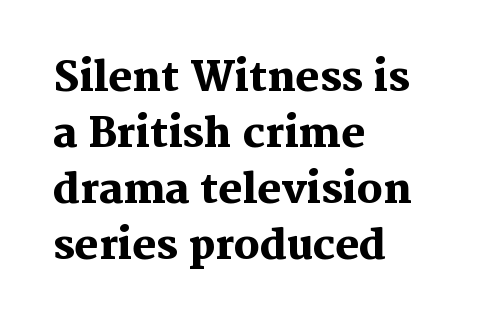
The image shows 40 px heavy serif type, upright; set left-aligned, normal line spacing (1.4x), normal letter spacing, not underlined; medium stroke contrast and a medium x-height.
